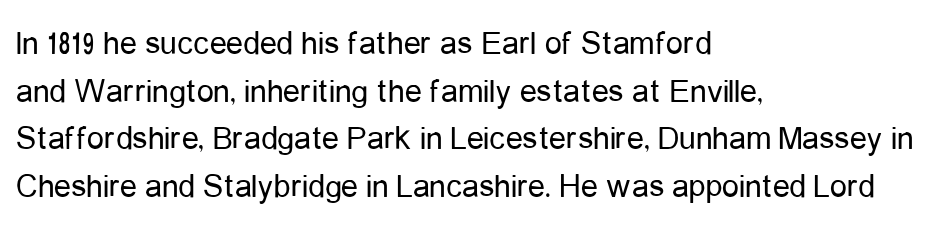
{"serif": "no", "italic": "no", "bold": "no", "weight": "regular", "width": "condensed", "stroke_contrast": "low", "x_height": "medium", "monospaced": "no", "underline": "no", "align": "left", "line_spacing": "normal", "line_spacing_ratio": 1.4, "letter_spacing": "normal", "letter_spacing_em": 0.0, "glyph_px": 34}
